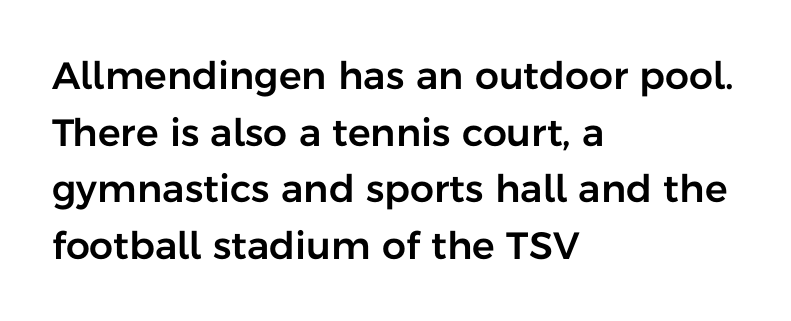
Q: Is the text italic (slanted)? A: No, it is upright.
Q: Is the typeface a serif or a sans-serif typeface? A: Sans-serif.
Q: Is the text underlined? A: No.
Q: How is the paragraph aligned? A: Left-aligned.
Q: Is the spacing between letters normal or unusually wide? A: Normal.
Q: Is the spacing between lines tight, normal or loose? A: Normal.
Q: Width (condensed, normal, or wide)? A: Normal.
Q: Stroke contrast? A: Low.
Q: x-height? A: Medium.
Q: Monospaced? A: No.
